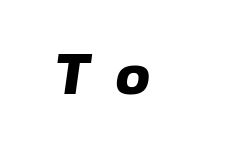
The image shows 56 px heavy sans-serif type; set left-aligned, unusually wide letter spacing (+0.47 em), not underlined; a medium x-height.
